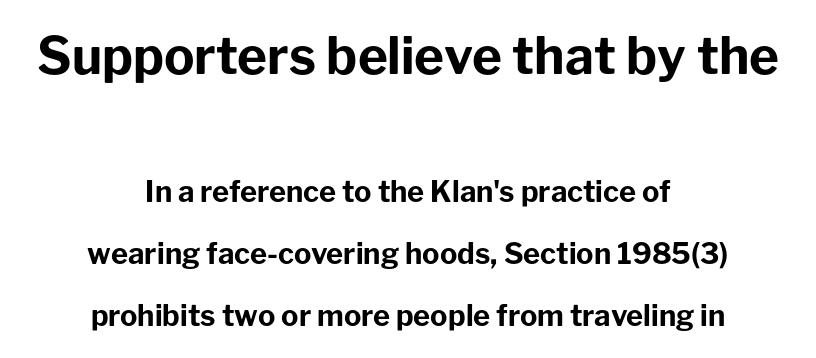
{"serif": "no", "italic": "no", "bold": "yes", "weight": "bold", "width": "normal", "stroke_contrast": "low", "x_height": "medium", "monospaced": "no", "underline": "no", "align": "center", "line_spacing": "loose", "line_spacing_ratio": 2.13, "letter_spacing": "normal", "letter_spacing_em": 0.0, "larger_block": "first", "size_ratio": 1.76, "glyph_px": 51}
